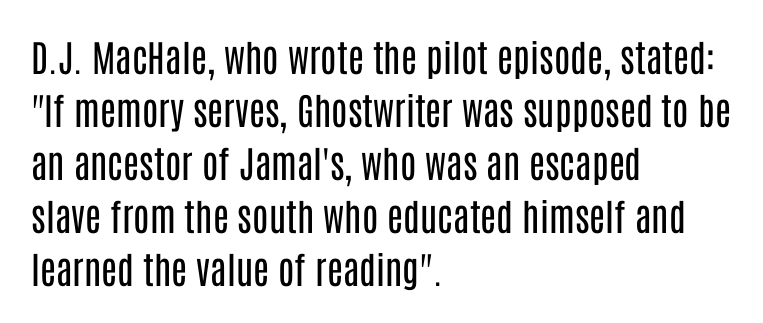
The image shows 37 px regular-weight, condensed sans-serif type, upright; set left-aligned, normal line spacing (1.43x), normal letter spacing, not underlined; low stroke contrast and a large x-height.
